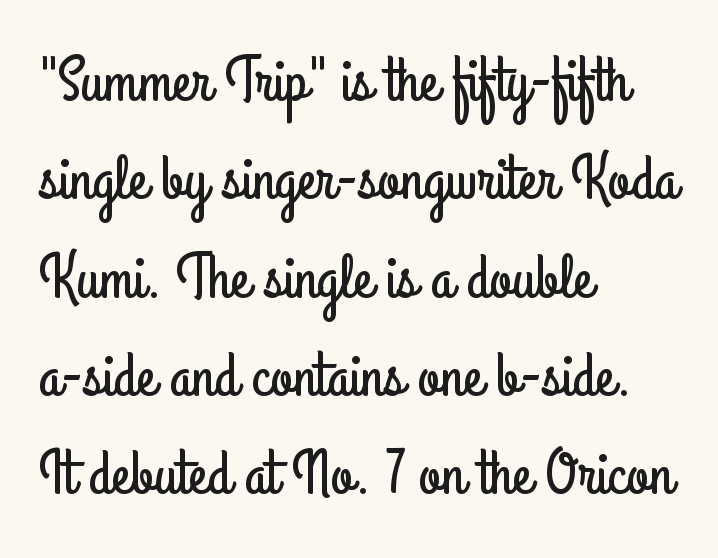
{"serif": "no", "width": "condensed", "stroke_contrast": "low", "x_height": "small", "monospaced": "no", "underline": "no", "align": "left", "line_spacing": "normal", "line_spacing_ratio": 1.56, "letter_spacing": "normal", "letter_spacing_em": 0.0, "glyph_px": 63}
